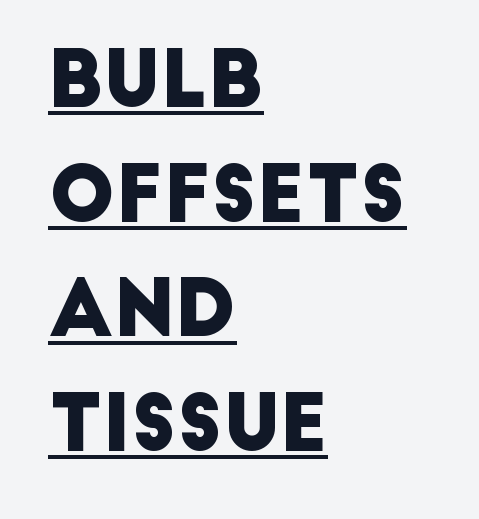
Q: Is the typeface a serif or a sans-serif typeface? A: Sans-serif.
Q: Is the text underlined? A: Yes.
Q: How is the paragraph aligned? A: Left-aligned.
Q: Is the spacing between letters normal or unusually wide? A: Normal.
Q: Is the spacing between lines tight, normal or loose? A: Normal.
Q: Width (condensed, normal, or wide)? A: Normal.
Q: Stroke contrast? A: Low.
Q: x-height? A: Large.
Q: Monospaced? A: No.
